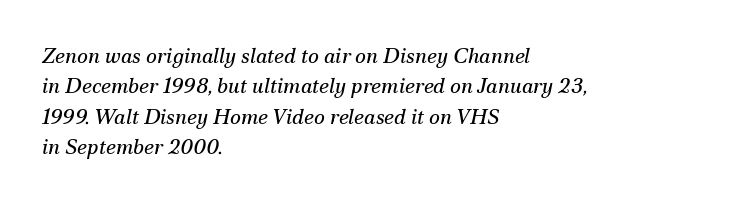
Q: Is the text bold? A: No.
Q: Is the text italic (slanted)? A: Yes, it leans right by about 12 degrees.
Q: Is the text underlined? A: No.
Q: How is the paragraph aligned? A: Left-aligned.
Q: Is the spacing between letters normal or unusually wide? A: Normal.
Q: Is the spacing between lines tight, normal or loose? A: Normal.
